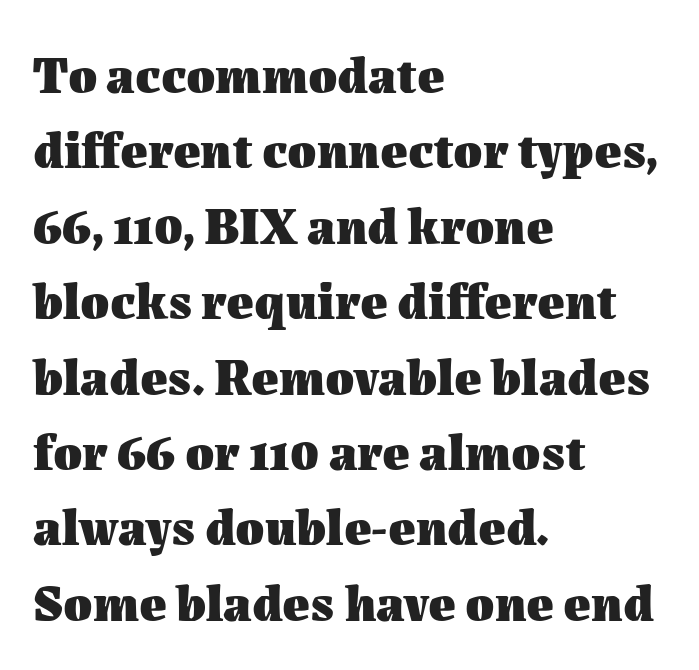
The image shows 52 px heavy type, upright; set left-aligned, normal line spacing (1.45x), normal letter spacing, not underlined; medium stroke contrast and a medium x-height.
